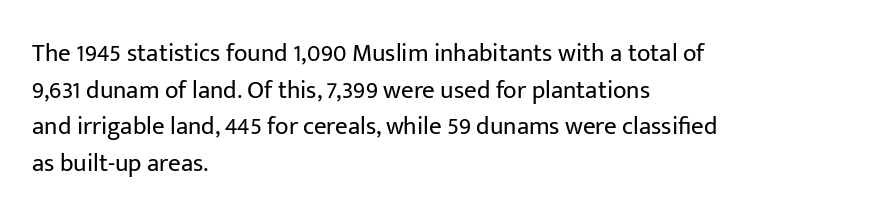
Q: Is the text bold? A: No.
Q: Is the text italic (slanted)? A: No, it is upright.
Q: Is the text underlined? A: No.
Q: How is the paragraph aligned? A: Left-aligned.
Q: Is the spacing between letters normal or unusually wide? A: Normal.
Q: Is the spacing between lines tight, normal or loose? A: Normal.
